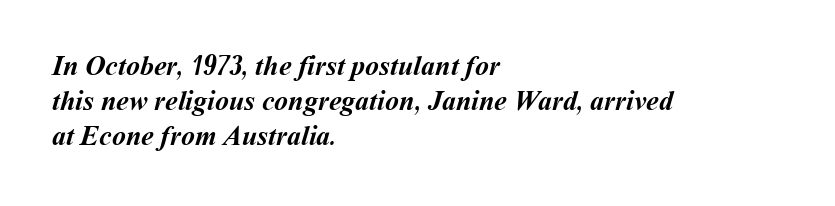
{"bold": "yes", "weight": "semibold", "width": "normal", "stroke_contrast": "medium", "x_height": "medium", "monospaced": "no", "underline": "no", "align": "left", "line_spacing": "normal", "line_spacing_ratio": 1.25, "letter_spacing": "normal", "letter_spacing_em": 0.0, "glyph_px": 28}
